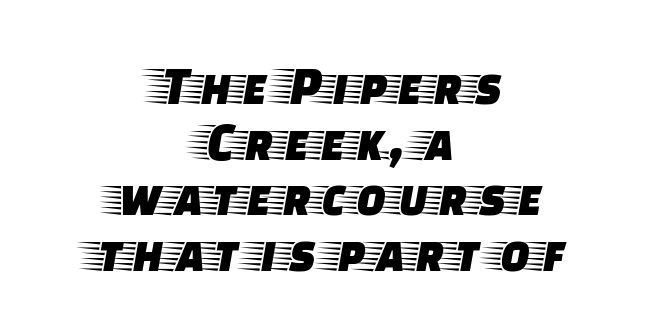
The image shows 55 px wide serif type; set centered, tight line spacing (1.01x), normal letter spacing, not underlined; low stroke contrast and a large x-height.
